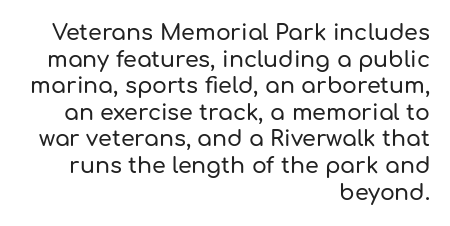
Q: Is the text italic (slanted)? A: No, it is upright.
Q: Is the text underlined? A: No.
Q: How is the paragraph aligned? A: Right-aligned.
Q: Is the spacing between letters normal or unusually wide? A: Normal.
